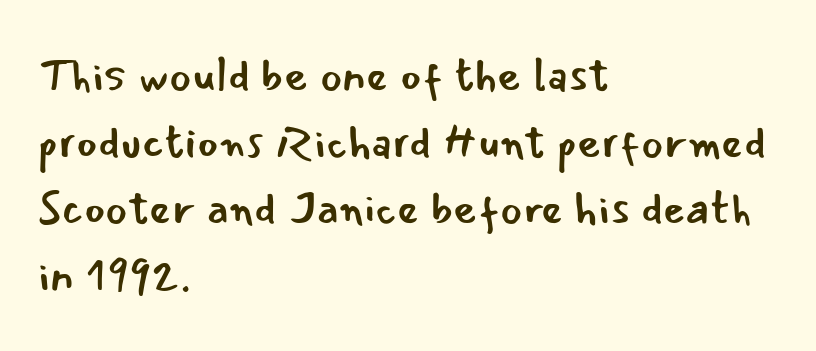
The image shows 46 px regular-weight sans-serif type, upright; set left-aligned, normal line spacing (1.45x), normal letter spacing, not underlined; low stroke contrast and a small x-height.
